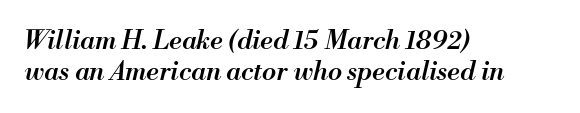
{"italic": "yes", "lean": "right", "slant_degrees": 13, "bold": "semi", "underline": "no", "align": "left", "line_spacing_ratio": 1.18, "letter_spacing": "normal", "letter_spacing_em": 0.0, "glyph_px": 26}
